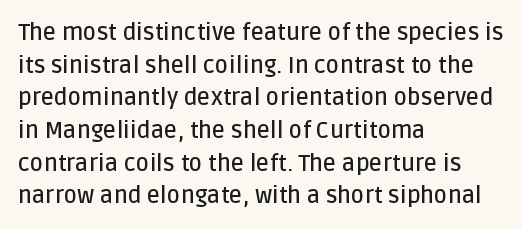
{"italic": "no", "bold": "semi", "underline": "no", "align": "left", "line_spacing": "normal", "line_spacing_ratio": 1.42, "letter_spacing": "normal", "letter_spacing_em": 0.0, "glyph_px": 23}
